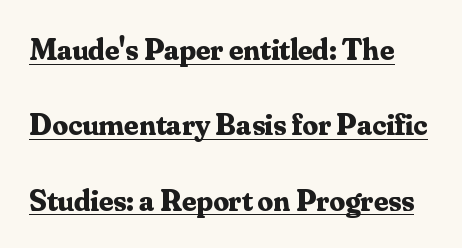
The image shows 31 px bold serif type, upright; set loose line spacing (2.43x), normal letter spacing, underlined; medium stroke contrast and a small x-height.
